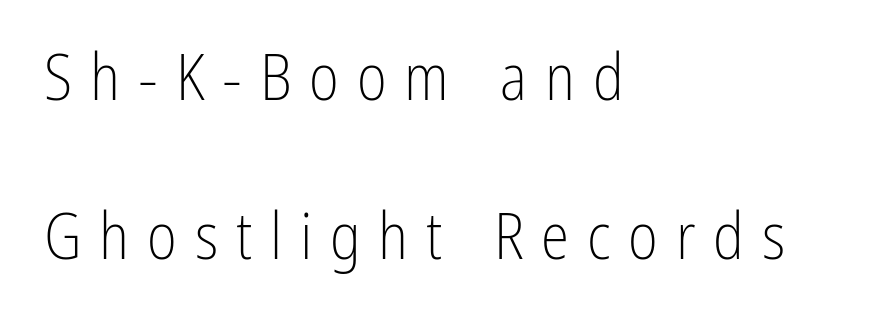
{"serif": "no", "italic": "no", "bold": "no", "weight": "light", "width": "condensed", "stroke_contrast": "low", "x_height": "medium", "monospaced": "no", "underline": "no", "align": "left", "line_spacing": "loose", "line_spacing_ratio": 2.49, "letter_spacing": "wide", "letter_spacing_em": 0.28, "glyph_px": 64}
